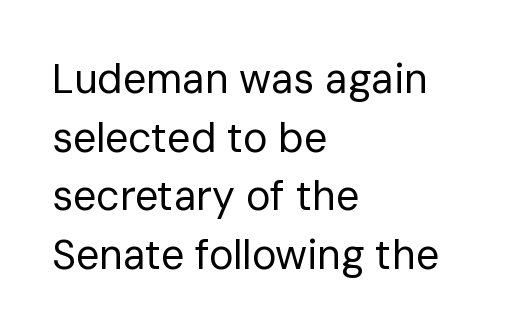
The typesetter chose a ragged-right arrangement here. The passage shown is typeset with a sans-serif family. Stems and bowls with no extra thickness — not bold. Letters rest on an invisible, unmarked baseline. Style check: upright.
